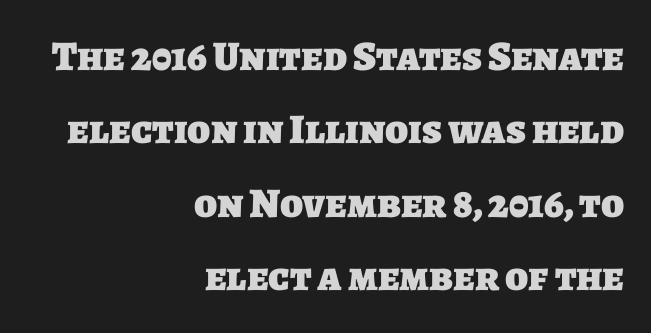
Each glyph is drawn with heavy, bold strokes. Letters rest on an invisible, unmarked baseline. This sample uses a sans-serif face. In CSS terms this would be text-align: right. These lines are rendered in a variable-pitch font.
